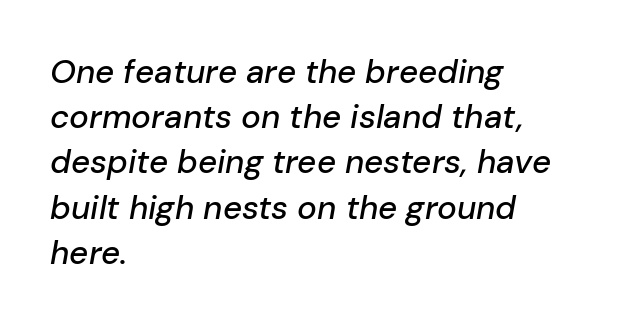
Is this a fixed-width face? No — the glyphs have proportional, varying widths. The type is set solid horizontally, with unmodified tracking. The strip under each line holds only bare page. How would I describe the line gaps? Plain and ordinary. One-word summary of the alignment: left.
